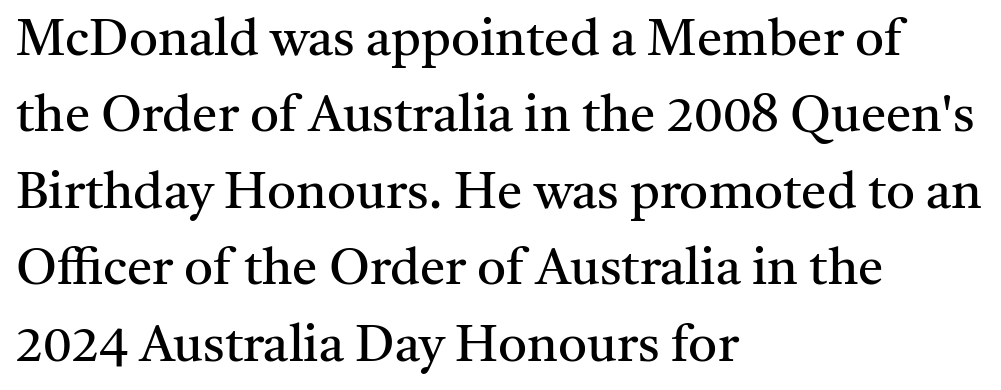
The image shows 51 px regular-weight serif type, upright; set left-aligned, normal line spacing (1.5x), normal letter spacing, not underlined; medium stroke contrast and a medium x-height.
